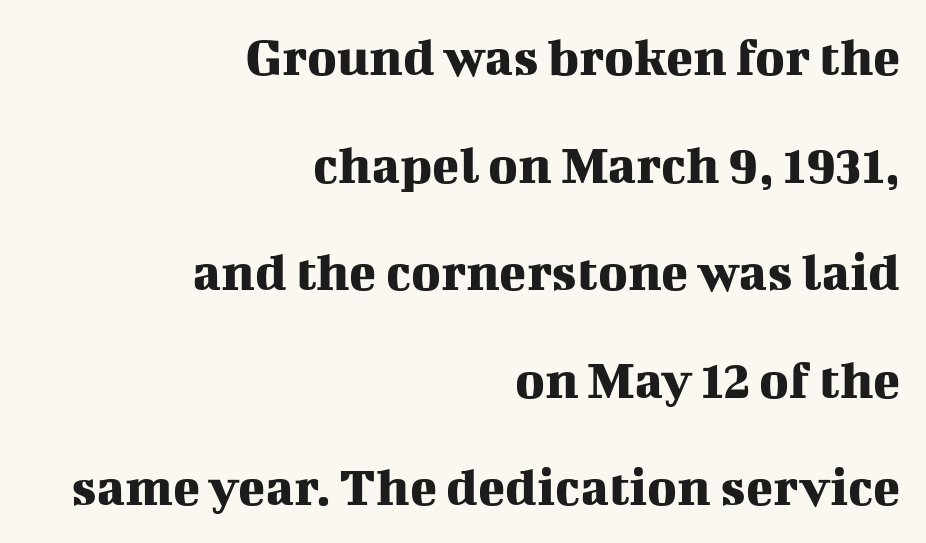
The image shows 56 px serif type, upright; set right-aligned, loose line spacing (1.92x), normal letter spacing, not underlined; medium stroke contrast and a medium x-height.
